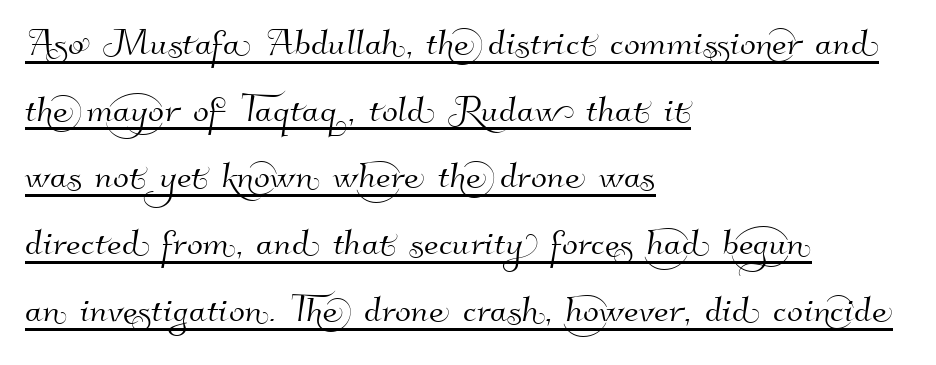
{"serif": "no", "width": "normal", "stroke_contrast": "high", "x_height": "small", "monospaced": "no", "underline": "yes", "align": "left", "line_spacing": "normal", "line_spacing_ratio": 1.42, "letter_spacing": "normal", "letter_spacing_em": 0.0, "glyph_px": 47}
